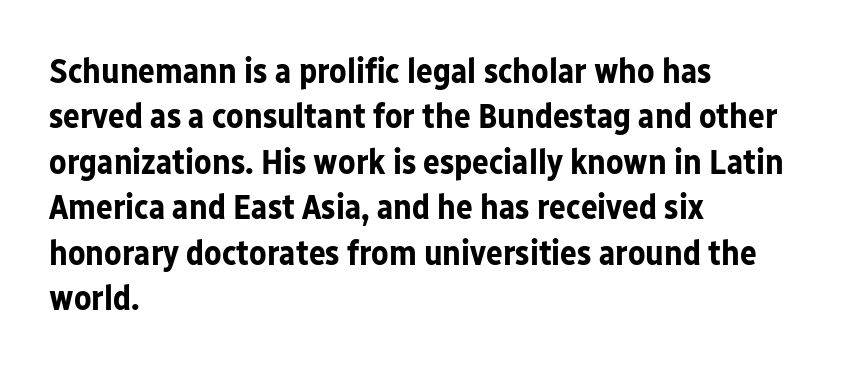
The image shows 35 px bold sans-serif type, upright; set left-aligned, normal line spacing (1.3x), normal letter spacing, not underlined; low stroke contrast and a medium x-height.
